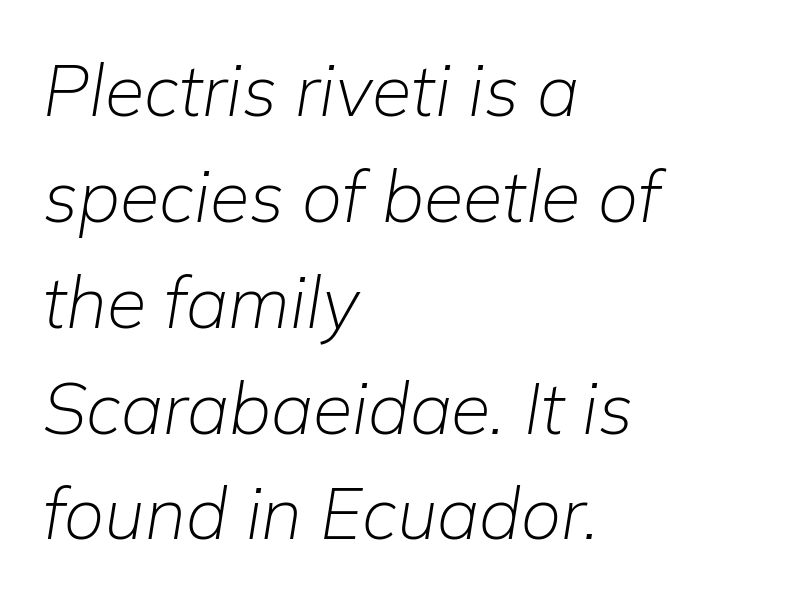
Q: Is the text bold? A: No.
Q: Is the text italic (slanted)? A: Yes, it leans right by about 9 degrees.
Q: Is the text underlined? A: No.
Q: How is the paragraph aligned? A: Left-aligned.
Q: Is the spacing between letters normal or unusually wide? A: Normal.
Q: Is the spacing between lines tight, normal or loose? A: Normal.
Q: Width (condensed, normal, or wide)? A: Normal.
Q: Stroke contrast? A: Low.
Q: x-height? A: Medium.
Q: Monospaced? A: No.
